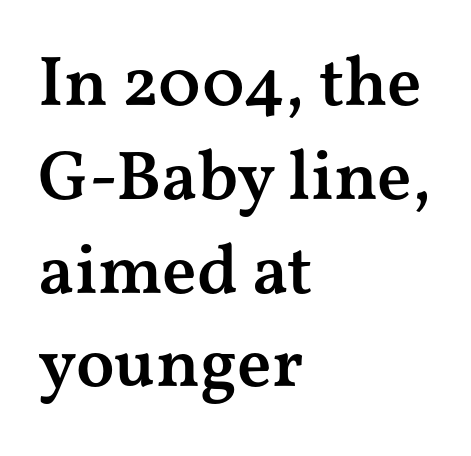
A typesetter would call this leading conventional body-copy spacing. Style check: upright. The letters advance in unequal steps, a hallmark of proportional type. Horizontally, the lines are justified to the leading edge only. Check under the words: just untouched page.
